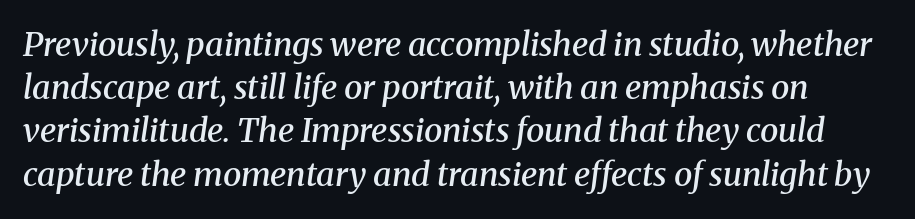
Q: Is the text bold? A: Semi-bold.
Q: Is the text italic (slanted)? A: Yes, it leans right by about 8 degrees.
Q: Is the typeface a serif or a sans-serif typeface? A: Serif.
Q: Is the text underlined? A: No.
Q: Is the spacing between letters normal or unusually wide? A: Normal.
Q: Is the spacing between lines tight, normal or loose? A: Normal.
Q: Width (condensed, normal, or wide)? A: Normal.
Q: Stroke contrast? A: Medium.
Q: x-height? A: Medium.
Q: Monospaced? A: No.
